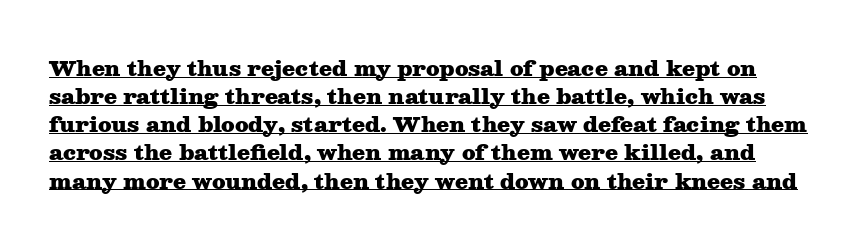
Each glyph is drawn with heavy, bold strokes. If you drew a line through each stem, it would be perfectly vertical. This rendering leaves character spacing at its baseline value. The words here are underlined. Honestly, the row spacing looks completely unremarkable.
